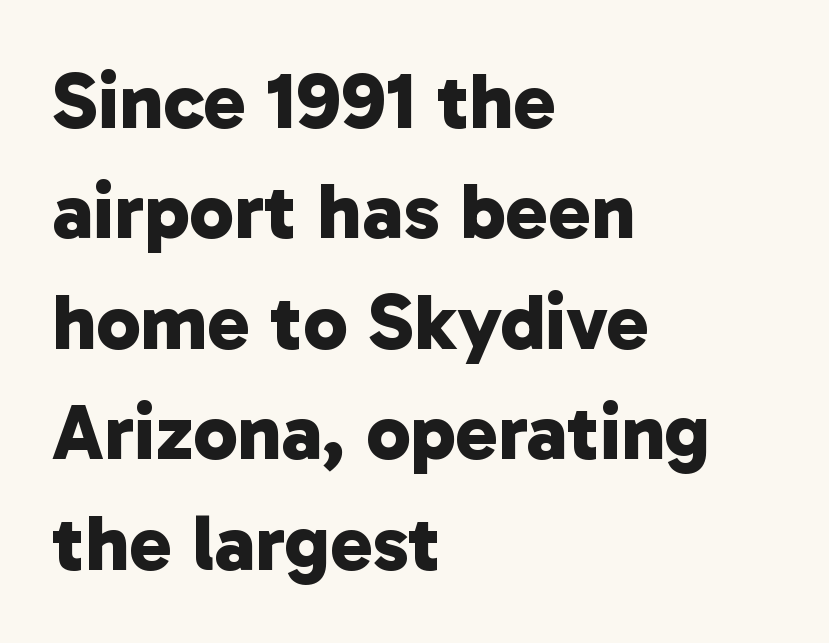
Type without underlining. Nothing unusual about the tracking: characters are spaced as the font intends. Classification — sans serif. The text block is weighted toward the left margin, trailing off unevenly rightward. Regarding leading, the lines here are spaced in the standard way. Caption: bold face, heavy strokes.
